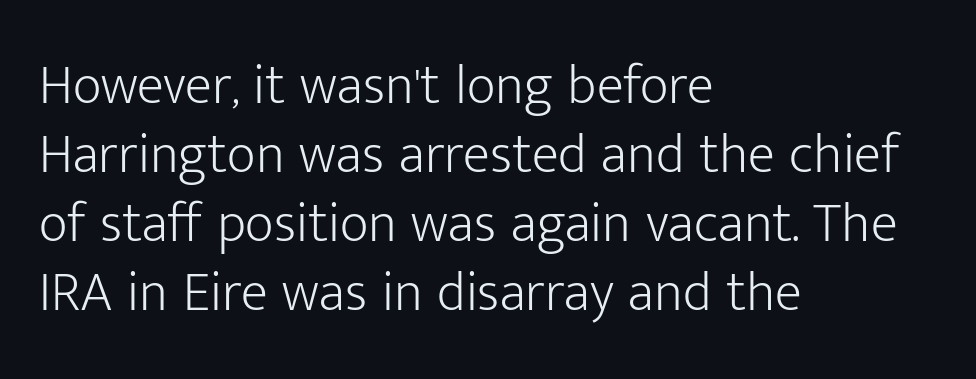
The image shows 56 px light sans-serif type, upright; set left-aligned, line spacing 1.23x, normal letter spacing, not underlined; low stroke contrast and a medium x-height.
